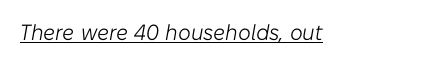
The image shows 22 px text type, italic (leaning right); set normal letter spacing, underlined.
